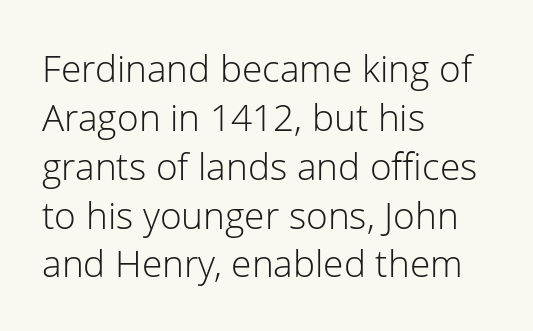
The image shows 37 px light sans-serif type, upright; set left-aligned, normal line spacing (1.32x), normal letter spacing, not underlined; low stroke contrast and a medium x-height.
